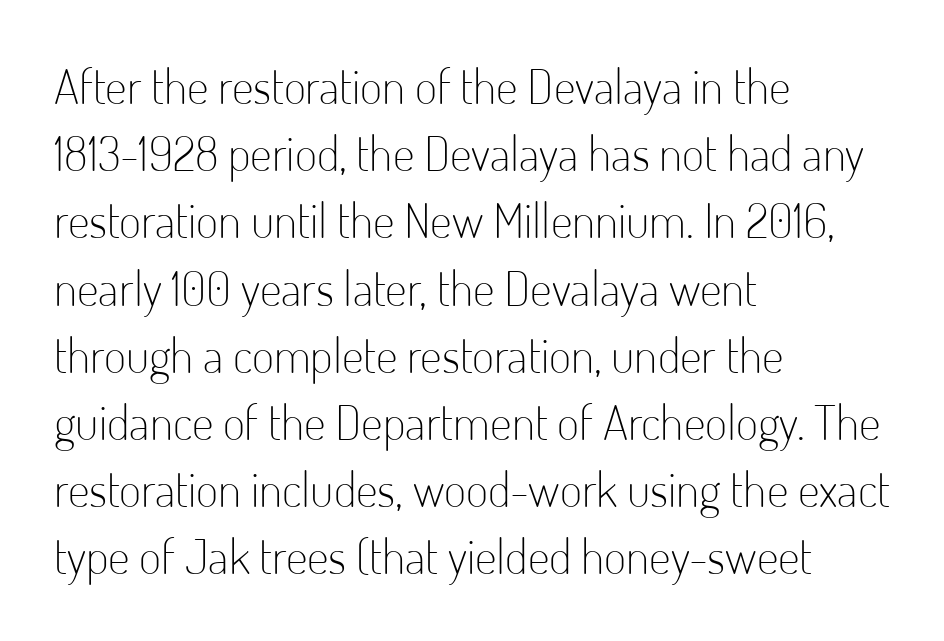
{"serif": "no", "italic": "no", "bold": "no", "weight": "light", "width": "condensed", "stroke_contrast": "low", "x_height": "small", "monospaced": "no", "underline": "no", "align": "left", "line_spacing": "normal", "line_spacing_ratio": 1.4, "letter_spacing": "normal", "letter_spacing_em": 0.0, "glyph_px": 48}
